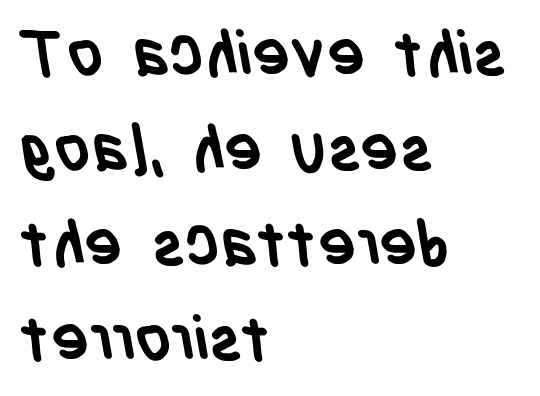
Q: Is the text bold? A: Yes.
Q: Is the typeface a serif or a sans-serif typeface? A: Sans-serif.
Q: Is the text underlined? A: No.
Q: How is the paragraph aligned? A: Left-aligned.
Q: Is the spacing between letters normal or unusually wide? A: Normal.
Q: Is the spacing between lines tight, normal or loose? A: Normal.
Q: Width (condensed, normal, or wide)? A: Condensed.
Q: Stroke contrast? A: Low.
Q: x-height? A: Large.
Q: Monospaced? A: No.
